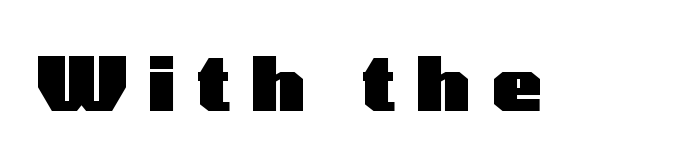
Q: Is the text bold? A: Yes.
Q: Is the text italic (slanted)? A: No, it is upright.
Q: Is the typeface a serif or a sans-serif typeface? A: Sans-serif.
Q: Is the text underlined? A: No.
Q: Is the spacing between letters normal or unusually wide? A: Unusually wide.
Q: Width (condensed, normal, or wide)? A: Wide.
Q: Stroke contrast? A: Low.
Q: x-height? A: Medium.
Q: Monospaced? A: No.
